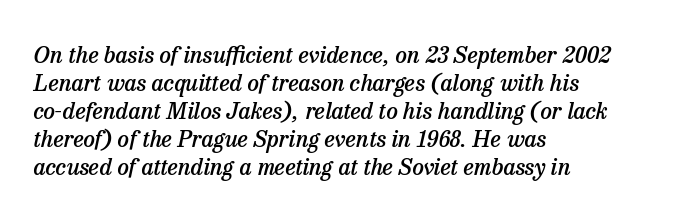
The image shows 23 px text type, italic (leaning right); set left-aligned, line spacing 1.22x, normal letter spacing, not underlined.
